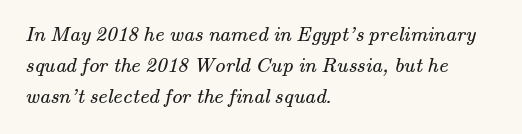
Q: Is the text bold? A: No.
Q: Is the text underlined? A: No.
Q: How is the paragraph aligned? A: Left-aligned.
Q: Is the spacing between letters normal or unusually wide? A: Normal.
Q: Is the spacing between lines tight, normal or loose? A: Normal.
